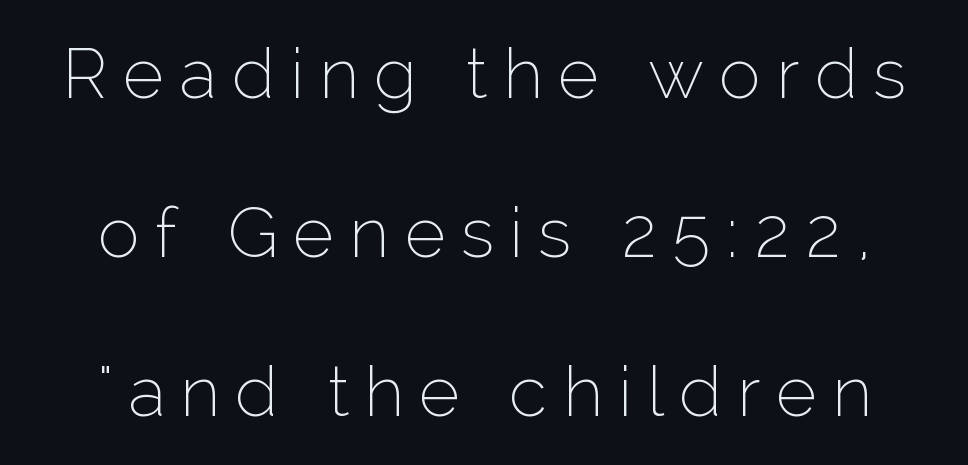
Anything drawn beneath the words? Only blank space. There is plenty of visible air inserted between adjacent glyphs. This is the regular roman posture of the typeface. Do the characters align in a grid? No, the font is proportional. No heavy texture on the line: the type isn't bold. I'd call this a sans setting — the letters go barefoot.
